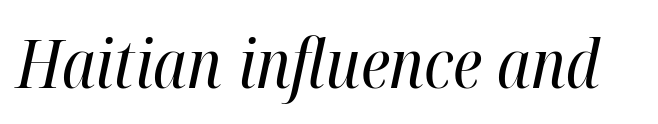
The text carries the slant typical of an italic or oblique font. Think standard paragraph weight, or any step lighter than that. Do the characters align in a grid? No, the font is proportional. Anything drawn beneath the words? Only blank space. How are the letters spaced? Ordinarily, with no added tracking.
